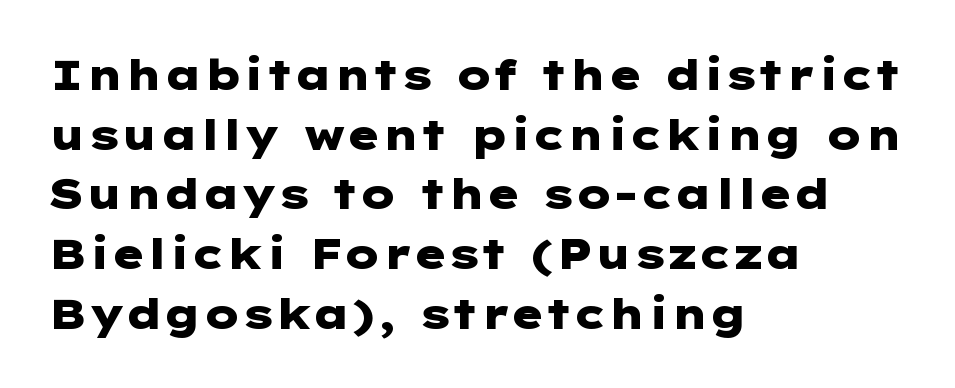
The image shows 42 px heavy, wide sans-serif type, upright; set left-aligned, normal line spacing (1.42x), normal letter spacing, not underlined; low stroke contrast and a medium x-height.
